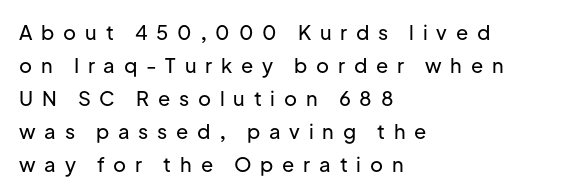
Ascenders rise straight up at ninety degrees. Leading matches the norm, producing a regular column. The rag falls on the right side of this text block. No word sits above an underline. Caption: expanded tracking, letters set apart.
